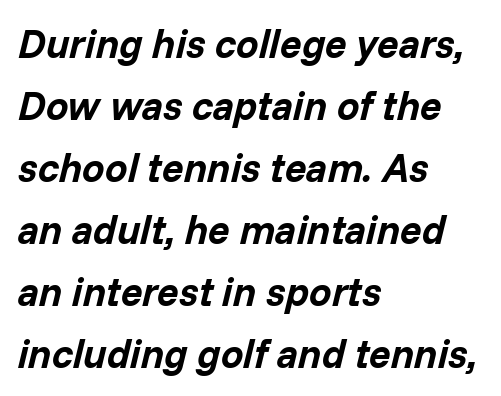
The image shows 40 px bold type, italic (leaning right); set left-aligned, normal line spacing (1.55x), normal letter spacing, not underlined; low stroke contrast and a medium x-height.
